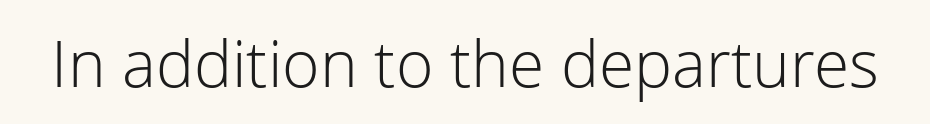
{"serif": "no", "italic": "no", "bold": "no", "weight": "light", "width": "normal", "stroke_contrast": "low", "x_height": "medium", "monospaced": "no", "underline": "no", "letter_spacing": "normal", "letter_spacing_em": 0.0, "glyph_px": 64}
